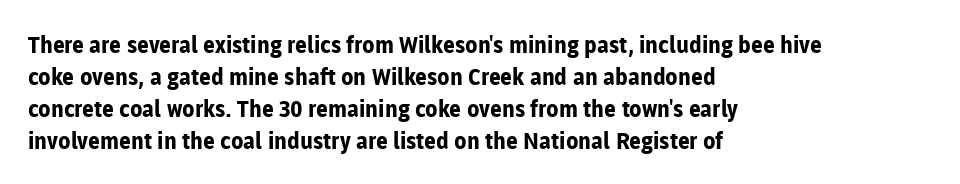
{"italic": "no", "bold": "yes", "underline": "no", "align": "left", "line_spacing": "normal", "line_spacing_ratio": 1.39, "letter_spacing": "normal", "letter_spacing_em": 0.0, "glyph_px": 23}
